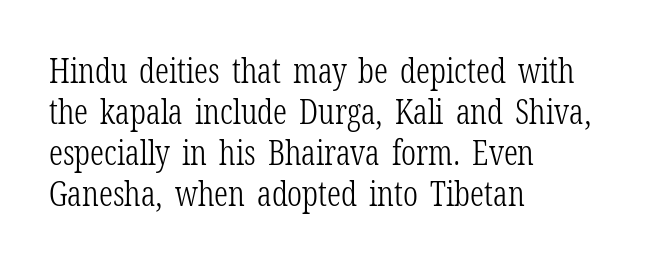
The image shows 34 px light, condensed serif type, upright; set left-aligned, line spacing 1.21x, normal letter spacing, not underlined; low stroke contrast and a medium x-height.
